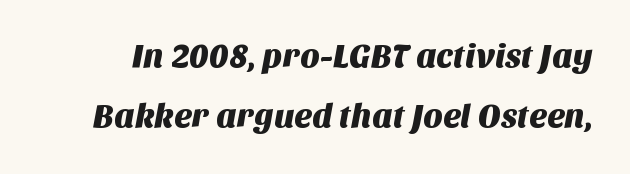
Q: Is the typeface a serif or a sans-serif typeface? A: Sans-serif.
Q: Is the text underlined? A: No.
Q: Is the spacing between letters normal or unusually wide? A: Normal.
Q: Width (condensed, normal, or wide)? A: Normal.
Q: Stroke contrast? A: Medium.
Q: x-height? A: Large.
Q: Monospaced? A: No.
